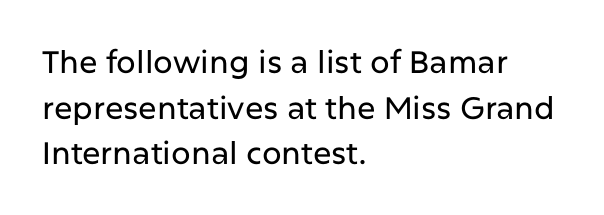
Q: Is the text italic (slanted)? A: No, it is upright.
Q: Is the typeface a serif or a sans-serif typeface? A: Sans-serif.
Q: Is the text underlined? A: No.
Q: How is the paragraph aligned? A: Left-aligned.
Q: Is the spacing between letters normal or unusually wide? A: Normal.
Q: Is the spacing between lines tight, normal or loose? A: Normal.
Q: Width (condensed, normal, or wide)? A: Normal.
Q: Stroke contrast? A: Low.
Q: x-height? A: Medium.
Q: Monospaced? A: No.
